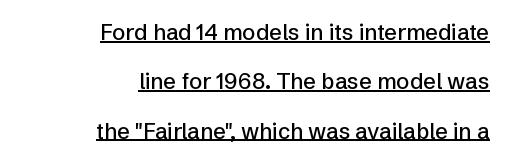
The vertical gap from one line to the next is large. Tracking value appears to be zero — textbook default spacing. Compared with a flush-left layout, this one pins lines to the opposite, right side. You can tell it's not italic because the verticals are truly vertical.
